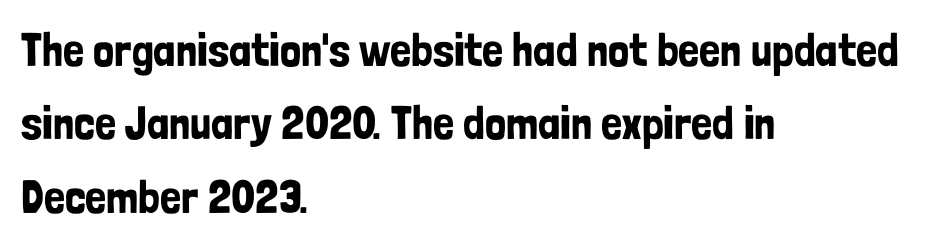
{"serif": "no", "italic": "no", "width": "condensed", "stroke_contrast": "low", "x_height": "medium", "monospaced": "no", "underline": "no", "align": "left", "line_spacing": "normal", "line_spacing_ratio": 1.56, "letter_spacing": "normal", "letter_spacing_em": 0.0, "glyph_px": 47}
